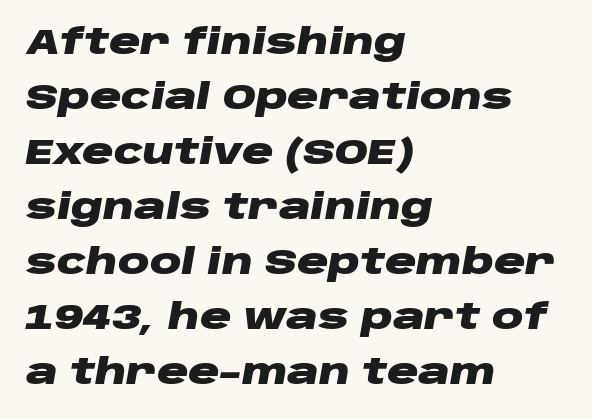
{"italic": "yes", "lean": "right", "slant_degrees": 10, "bold": "yes", "weight": "heavy", "width": "wide", "stroke_contrast": "low", "x_height": "large", "monospaced": "no", "underline": "no", "align": "left", "line_spacing": "normal", "line_spacing_ratio": 1.57, "letter_spacing": "normal", "letter_spacing_em": 0.0, "glyph_px": 35}
